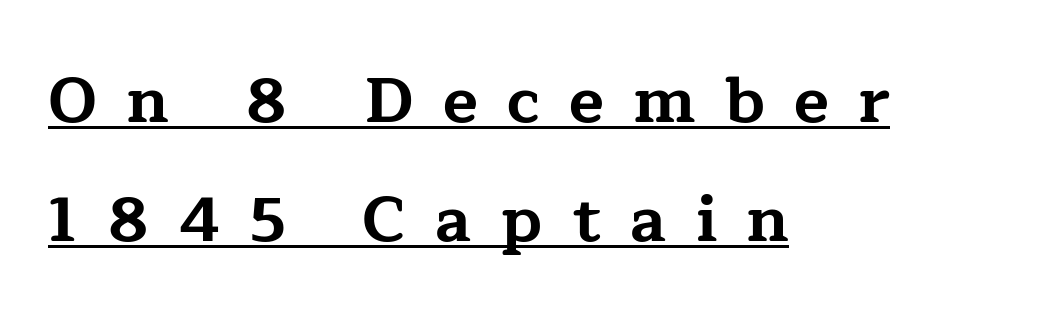
Q: Is the text bold? A: Yes.
Q: Is the text italic (slanted)? A: No, it is upright.
Q: Is the typeface a serif or a sans-serif typeface? A: Serif.
Q: Is the text underlined? A: Yes.
Q: How is the paragraph aligned? A: Left-aligned.
Q: Is the spacing between letters normal or unusually wide? A: Unusually wide.
Q: Width (condensed, normal, or wide)? A: Wide.
Q: Stroke contrast? A: Low.
Q: x-height? A: Medium.
Q: Monospaced? A: No.
